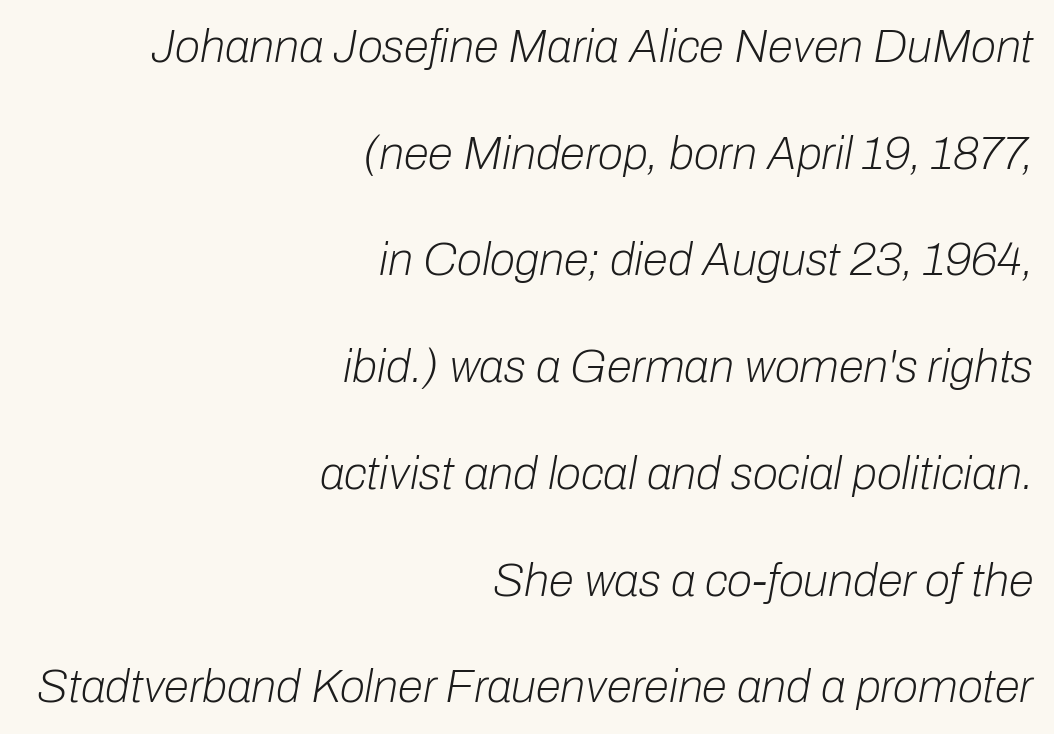
The image shows 46 px light type, italic (leaning right); set right-aligned, loose line spacing (2.32x), normal letter spacing, not underlined; low stroke contrast and a medium x-height.
